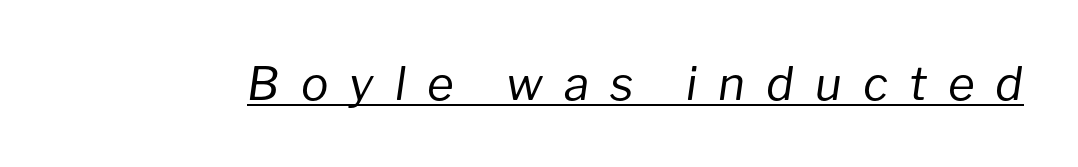
Somebody hit Ctrl+U on this one — the words are underlined. Spacing between characters has been opened up far beyond the box default. No extra ink here — the face is not bold. Tall strokes in this sample are angled rather than plumb.
